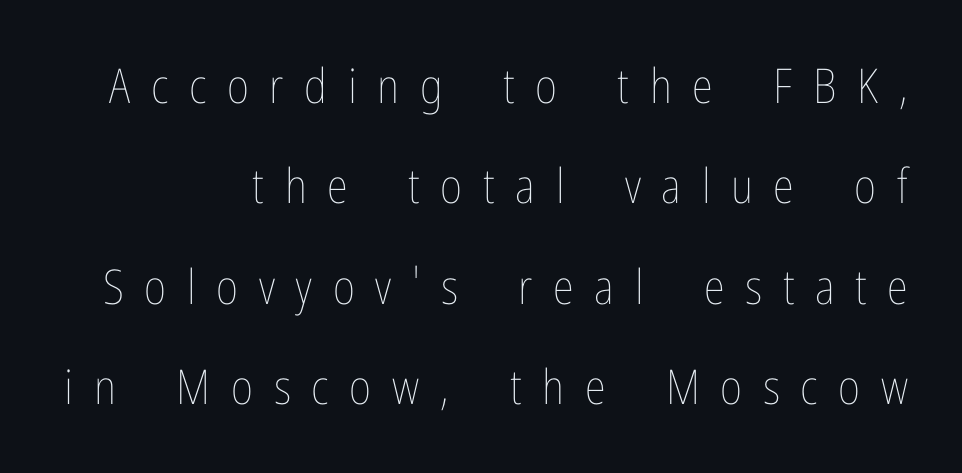
{"italic": "no", "bold": "no", "weight": "thin", "width": "condensed", "stroke_contrast": "low", "x_height": "medium", "monospaced": "no", "underline": "no", "align": "right", "line_spacing": "loose", "line_spacing_ratio": 2.09, "letter_spacing": "wide", "letter_spacing_em": 0.43, "glyph_px": 48}
